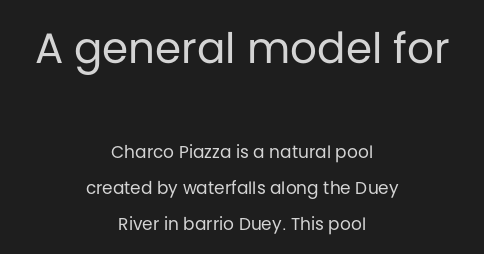
Q: Is the text bold? A: No.
Q: Is the text italic (slanted)? A: No, it is upright.
Q: Is the typeface a serif or a sans-serif typeface? A: Sans-serif.
Q: Is the text underlined? A: No.
Q: How is the paragraph aligned? A: Centered.
Q: Is the spacing between letters normal or unusually wide? A: Normal.
Q: Is the spacing between lines tight, normal or loose? A: Loose.
Q: Which block of text is set in a larger size, the first (top) or the second (bottom)? A: The first (top) one.
Q: Width (condensed, normal, or wide)? A: Normal.
Q: Stroke contrast? A: Low.
Q: x-height? A: Large.
Q: Monospaced? A: No.
